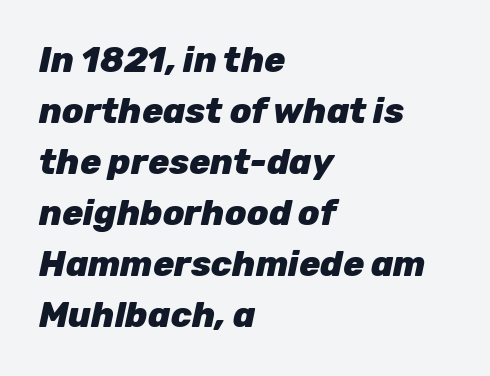
Words appear dense and cohesive because spacing is normal. Note the varied advance widths — an 'i' is clearly narrower than an 'm'. Pretty heavy lettering here — definitely bold. The rendering applies a slant to the glyphs. Line starts are locked; line ends wander.
